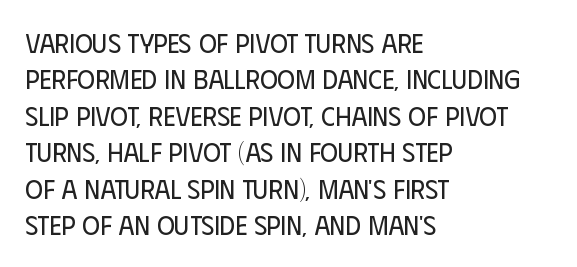
{"italic": "no", "bold": "no", "underline": "no", "align": "left", "line_spacing": "normal", "line_spacing_ratio": 1.35, "letter_spacing": "normal", "letter_spacing_em": 0.0, "glyph_px": 27}
